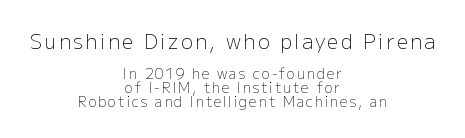
Q: Is the text bold? A: No.
Q: Is the text italic (slanted)? A: No, it is upright.
Q: Is the text underlined? A: No.
Q: How is the paragraph aligned? A: Centered.
Q: Is the spacing between lines tight, normal or loose? A: Tight.
Q: Which block of text is set in a larger size, the first (top) or the second (bottom)? A: The first (top) one.
